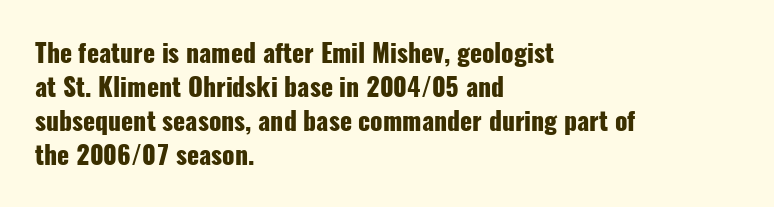
Just letters on the line, the space beneath them empty. No italicization has been applied; the sample stays upright. The rows are spaced the way most documents space them. The glyphs have the mass of a bold cut. Look at the tracking — it's just the regular setting, nothing added. Each line starts at the same left margin while the right side varies.
